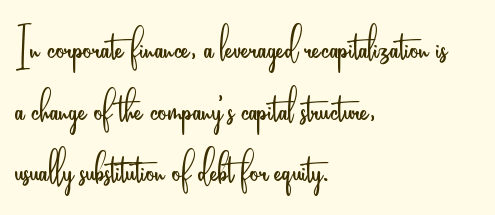
{"serif": "no", "bold": "no", "weight": "light", "width": "condensed", "stroke_contrast": "low", "x_height": "small", "monospaced": "no", "underline": "no", "align": "left", "line_spacing": "tight", "line_spacing_ratio": 1.1, "letter_spacing": "normal", "letter_spacing_em": 0.0, "glyph_px": 56}
